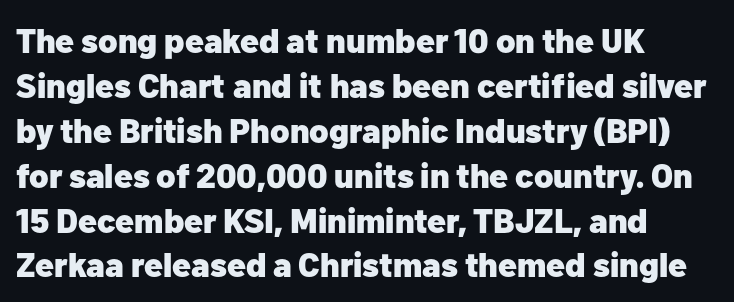
{"serif": "no", "italic": "no", "bold": "yes", "weight": "heavy", "width": "normal", "stroke_contrast": "low", "x_height": "medium", "monospaced": "no", "underline": "no", "align": "left", "line_spacing": "normal", "line_spacing_ratio": 1.32, "letter_spacing": "normal", "letter_spacing_em": 0.0, "glyph_px": 34}
